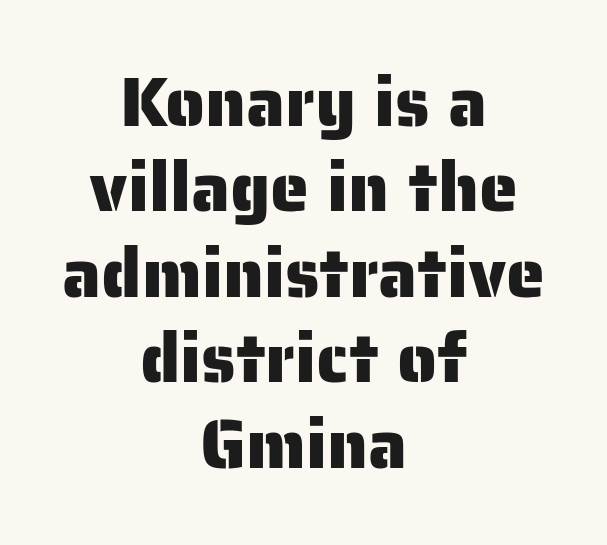
Observe the absence of serifs on each vertical stroke in this sample. Every character sits straight up, as roman type does. A typesetter would call this zero additional tracking. The compositor balanced each line on the midline.
